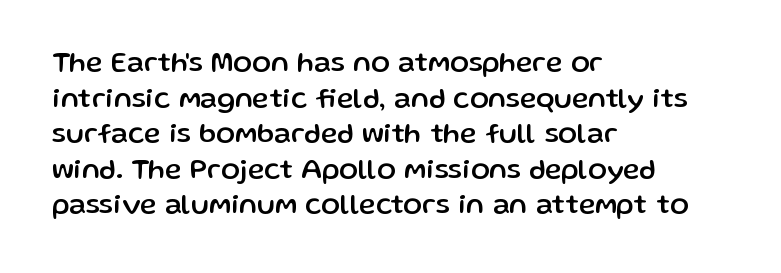
{"serif": "no", "italic": "no", "width": "normal", "stroke_contrast": "low", "x_height": "medium", "monospaced": "no", "underline": "no", "align": "left", "line_spacing": "normal", "line_spacing_ratio": 1.27, "letter_spacing": "normal", "letter_spacing_em": 0.0, "glyph_px": 28}
